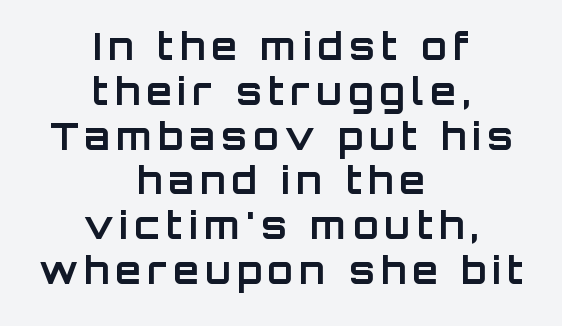
Q: Is the text bold? A: Yes.
Q: Is the text italic (slanted)? A: No, it is upright.
Q: Is the typeface a serif or a sans-serif typeface? A: Sans-serif.
Q: Is the text underlined? A: No.
Q: How is the paragraph aligned? A: Centered.
Q: Width (condensed, normal, or wide)? A: Normal.
Q: Stroke contrast? A: Low.
Q: x-height? A: Large.
Q: Monospaced? A: No.
